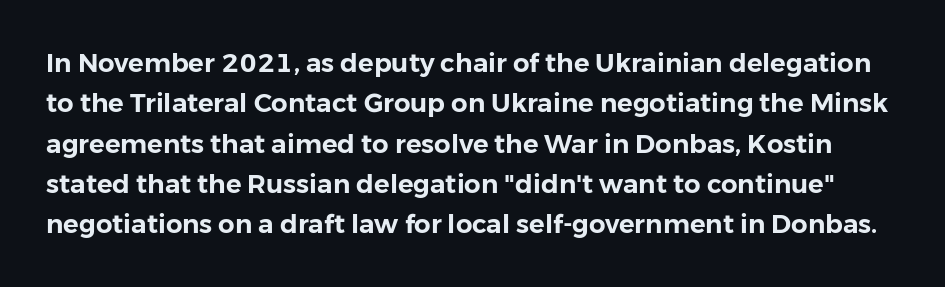
The image shows 26 px text type, upright; set normal line spacing (1.55x), normal letter spacing, not underlined.
